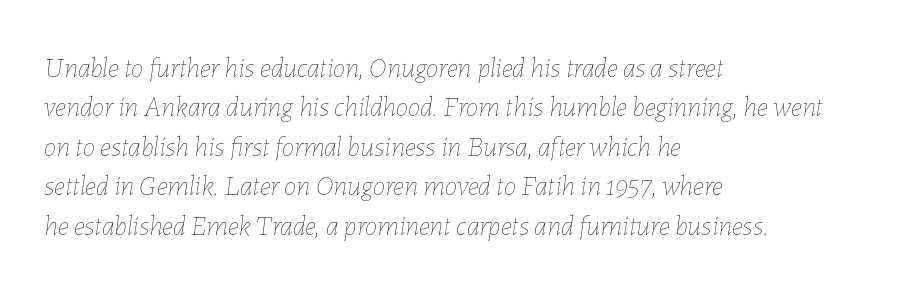
Q: Is the text bold? A: No.
Q: Is the text italic (slanted)? A: Yes, it leans right by about 7 degrees.
Q: Is the text underlined? A: No.
Q: How is the paragraph aligned? A: Left-aligned.
Q: Is the spacing between letters normal or unusually wide? A: Normal.
Q: Is the spacing between lines tight, normal or loose? A: Normal.
Q: Width (condensed, normal, or wide)? A: Normal.
Q: Stroke contrast? A: Low.
Q: x-height? A: Medium.
Q: Monospaced? A: No.
